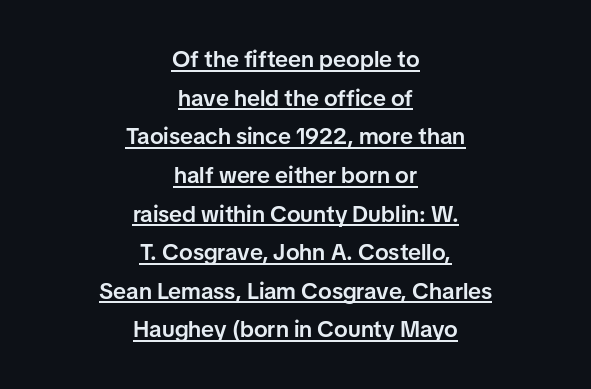
The lettering stays uniformly vertical, giving the passage a roman look. Set as a demibold, roughly 600 on the weight scale. Visually the block forms a symmetrical silhouette, jagged on both flanks. Look at the tracking — it's just the regular setting, nothing added.
